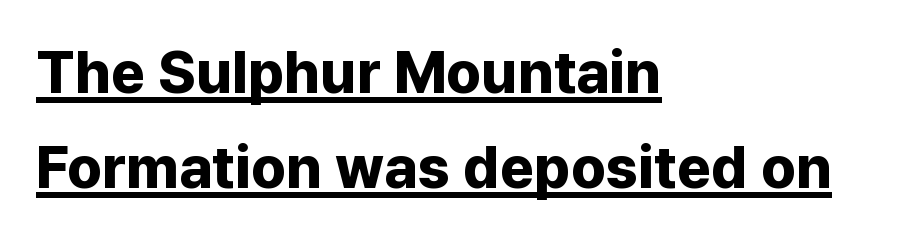
The image shows 59 px bold sans-serif type, upright; set left-aligned, normal line spacing (1.61x), normal letter spacing, underlined; low stroke contrast and a medium x-height.
